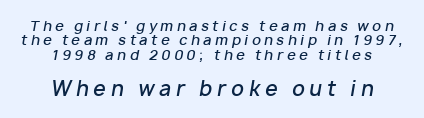
The image shows 20 px text type, italic (leaning right); set centered, tight line spacing (1.02x), unusually wide letter spacing (+0.25 em), not underlined; the second (bottom) block is 1.43x larger.
